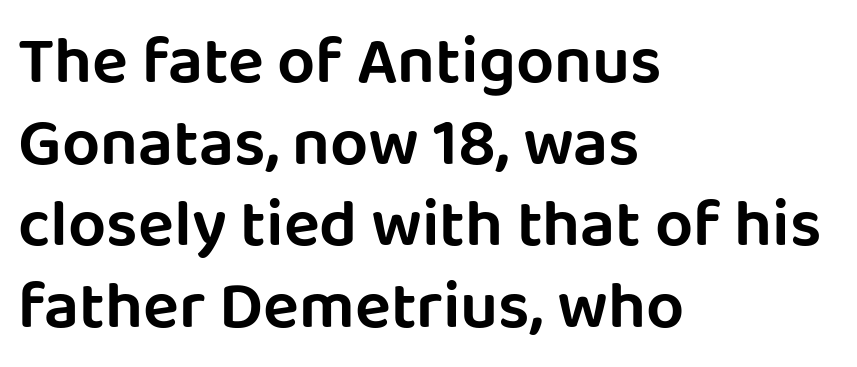
Q: Is the text italic (slanted)? A: No, it is upright.
Q: Is the typeface a serif or a sans-serif typeface? A: Sans-serif.
Q: Is the text underlined? A: No.
Q: How is the paragraph aligned? A: Left-aligned.
Q: Is the spacing between letters normal or unusually wide? A: Normal.
Q: Width (condensed, normal, or wide)? A: Normal.
Q: Stroke contrast? A: Low.
Q: x-height? A: Large.
Q: Monospaced? A: No.
